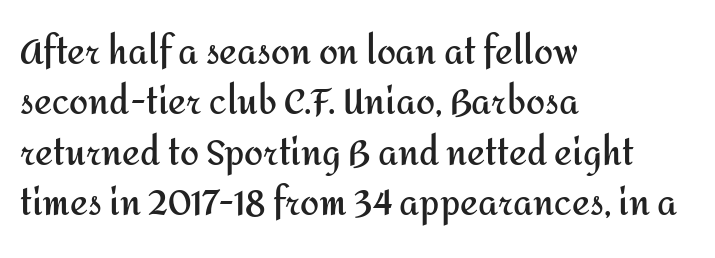
The image shows 34 px semibold sans-serif type, upright; set left-aligned, normal line spacing (1.48x), normal letter spacing, not underlined; medium stroke contrast and a medium x-height.
